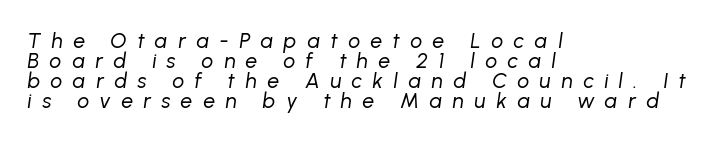
{"italic": "yes", "lean": "right", "slant_degrees": 8, "bold": "no", "underline": "no", "align": "left", "line_spacing": "tight", "line_spacing_ratio": 0.96, "letter_spacing": "wide", "letter_spacing_em": 0.5, "glyph_px": 21}
